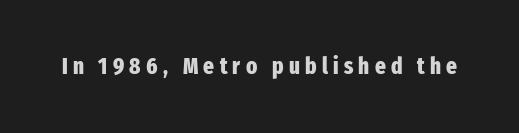
I'd describe the lettering as bold — thick and assertive. This is the regular roman posture of the typeface. The passage shown has open, widely tracked lettering throughout. The passage shown is not underscored anywhere.
